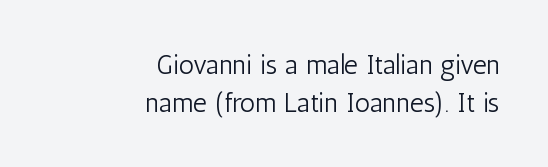
{"italic": "no", "bold": "no", "underline": "no", "align": "right", "line_spacing": "normal", "line_spacing_ratio": 1.4, "letter_spacing": "normal", "letter_spacing_em": 0.0, "glyph_px": 27}
